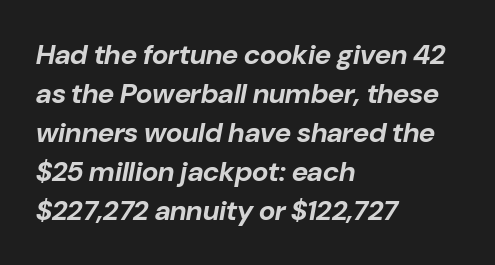
{"italic": "yes", "lean": "right", "slant_degrees": 10, "bold": "yes", "weight": "bold", "width": "normal", "stroke_contrast": "low", "x_height": "medium", "monospaced": "no", "underline": "no", "align": "left", "line_spacing": "normal", "line_spacing_ratio": 1.39, "letter_spacing": "normal", "letter_spacing_em": 0.0, "glyph_px": 28}
